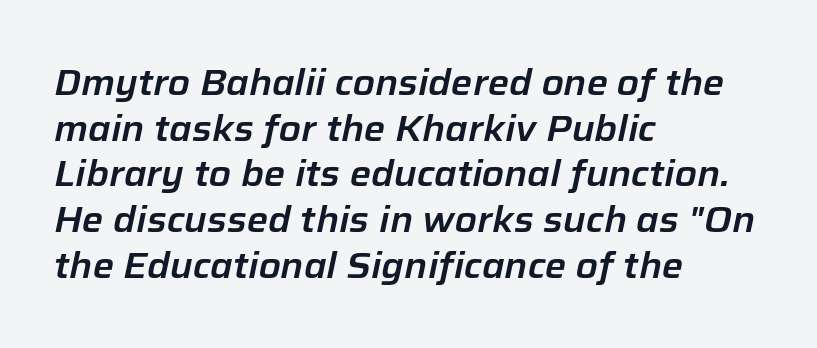
Observe the ordinary spacing: letters are neighbours, not strangers. An italicized treatment has been applied to the whole sample. Each letter keeps its own natural width here, so spacing adapts to shape. Does the copy run flush right? No — it runs flush left.
